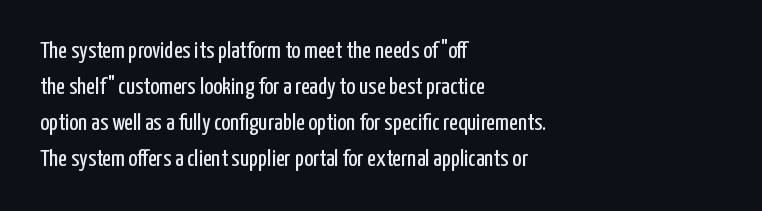
{"italic": "no", "bold": "no", "underline": "no", "align": "left", "line_spacing": "normal", "line_spacing_ratio": 1.5, "letter_spacing": "normal", "letter_spacing_em": 0.0, "glyph_px": 24}
